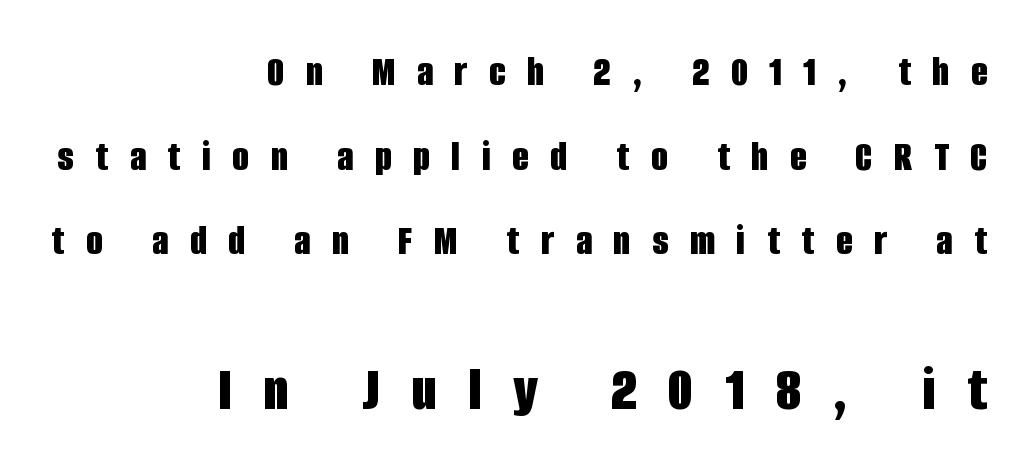
The image shows 64 px bold, condensed sans-serif type, upright; set right-aligned, loose line spacing (1.97x), unusually wide letter spacing (+0.5 em), not underlined; the second (bottom) block is 1.49x larger; low stroke contrast and a large x-height.
